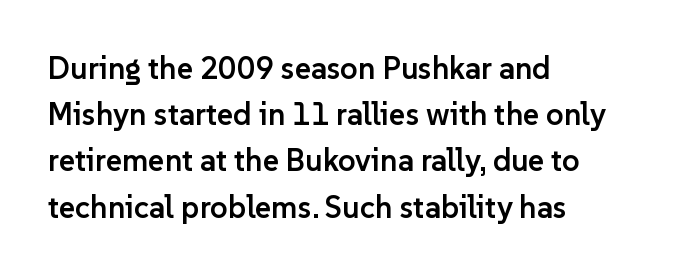
The letters advance in unequal steps, a hallmark of proportional type. Look at the tracking — it's just the regular setting, nothing added. Short and long lines alike share a common starting point at left. Students, this is semibold: more ink than regular, less than bold. The letters carry no serifs — their stems end cleanly without finishing strokes.
